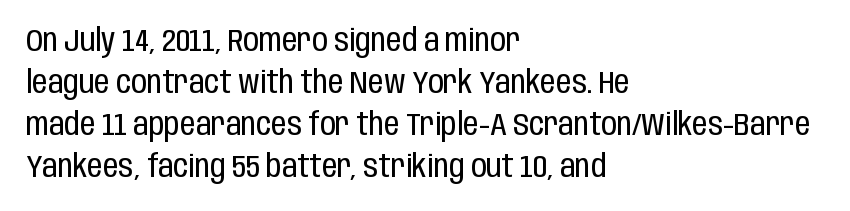
{"serif": "no", "italic": "no", "bold": "no", "weight": "regular", "width": "condensed", "stroke_contrast": "low", "x_height": "large", "monospaced": "no", "underline": "no", "align": "left", "line_spacing": "normal", "line_spacing_ratio": 1.35, "letter_spacing": "normal", "letter_spacing_em": 0.0, "glyph_px": 31}
